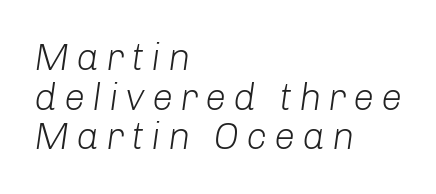
The image shows 38 px light type, italic (leaning right); set left-aligned, tight line spacing (1.04x), not underlined; low stroke contrast and a medium x-height.
